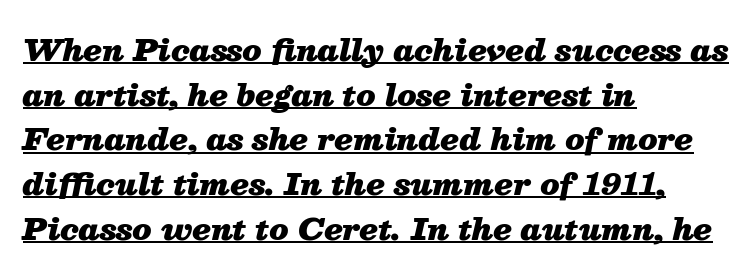
The image shows 30 px heavy type, italic (leaning right); set left-aligned, normal line spacing (1.49x), normal letter spacing, underlined; medium stroke contrast and a medium x-height.
